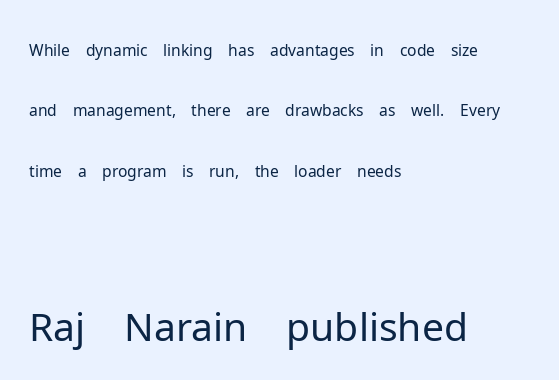
{"serif": "no", "italic": "no", "bold": "no", "weight": "light", "width": "normal", "stroke_contrast": "low", "x_height": "medium", "monospaced": "no", "underline": "no", "align": "left", "line_spacing_ratio": 1.89, "letter_spacing": "normal", "letter_spacing_em": 0.0, "larger_block": "second", "size_ratio": 2.5, "glyph_px": 80}
